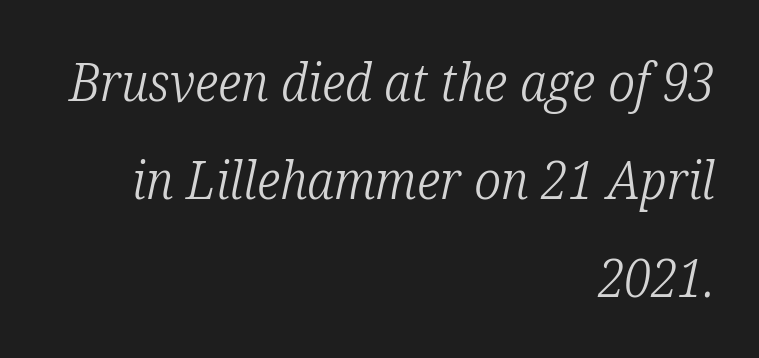
{"serif": "yes", "italic": "yes", "lean": "right", "slant_degrees": 12, "bold": "no", "weight": "light", "width": "condensed", "stroke_contrast": "low", "x_height": "medium", "monospaced": "no", "underline": "no", "align": "right", "line_spacing_ratio": 1.85, "letter_spacing": "normal", "letter_spacing_em": 0.0, "glyph_px": 53}
